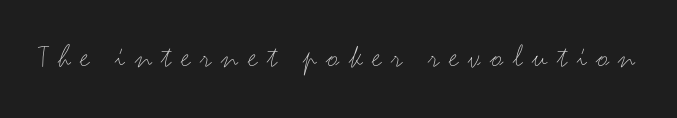
Q: Is the text bold? A: No.
Q: Is the text italic (slanted)? A: Yes.
Q: Is the typeface a serif or a sans-serif typeface? A: Sans-serif.
Q: Is the text underlined? A: No.
Q: Is the spacing between letters normal or unusually wide? A: Unusually wide.
Q: Width (condensed, normal, or wide)? A: Wide.
Q: Stroke contrast? A: Medium.
Q: x-height? A: Small.
Q: Monospaced? A: No.
